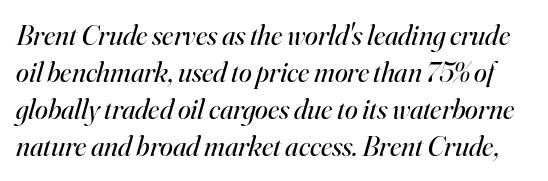
Q: Is the text bold? A: No.
Q: Is the text italic (slanted)? A: Yes, it leans right by about 16 degrees.
Q: Is the typeface a serif or a sans-serif typeface? A: Serif.
Q: Is the text underlined? A: No.
Q: Is the spacing between letters normal or unusually wide? A: Normal.
Q: Is the spacing between lines tight, normal or loose? A: Normal.
Q: Width (condensed, normal, or wide)? A: Normal.
Q: Stroke contrast? A: High.
Q: x-height? A: Small.
Q: Monospaced? A: No.
